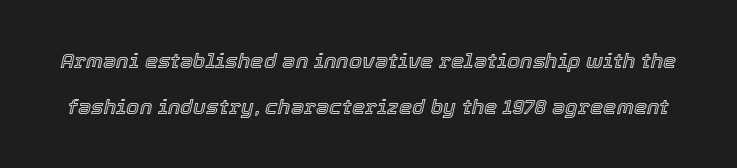
{"italic": "yes", "lean": "right", "slant_degrees": 12, "underline": "no", "line_spacing": "loose", "line_spacing_ratio": 2.18, "letter_spacing": "normal", "letter_spacing_em": 0.0, "glyph_px": 21}
